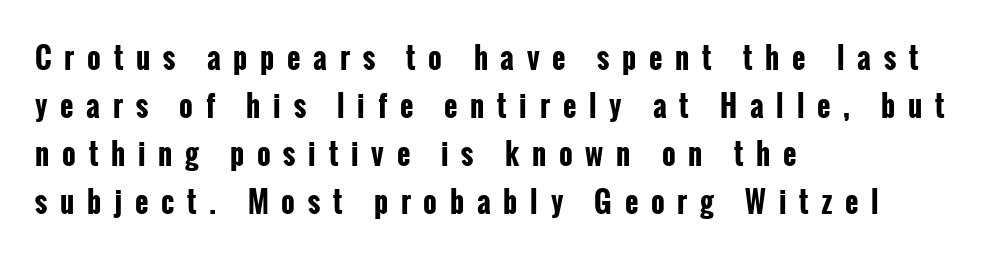
The image shows 29 px bold, condensed sans-serif type, upright; set left-aligned, normal line spacing (1.65x), unusually wide letter spacing (+0.44 em), not underlined; low stroke contrast and a medium x-height.
